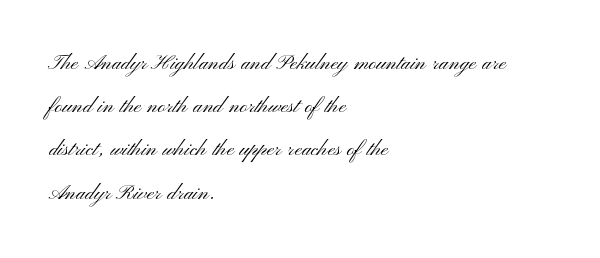
Q: Is the text bold? A: No.
Q: Is the text italic (slanted)? A: Yes.
Q: Is the text underlined? A: No.
Q: How is the paragraph aligned? A: Left-aligned.
Q: Is the spacing between letters normal or unusually wide? A: Normal.
Q: Is the spacing between lines tight, normal or loose? A: Normal.
